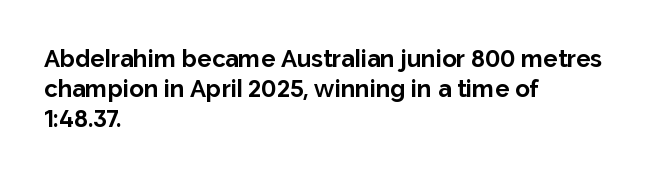
{"italic": "no", "bold": "yes", "underline": "no", "align": "left", "line_spacing": "normal", "line_spacing_ratio": 1.25, "letter_spacing": "normal", "letter_spacing_em": 0.0, "glyph_px": 24}
